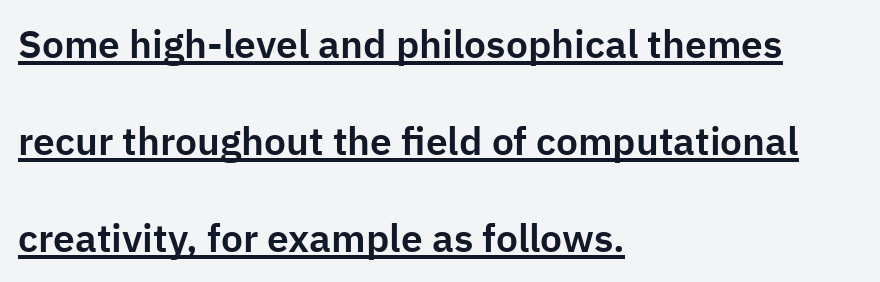
Q: Is the text italic (slanted)? A: No, it is upright.
Q: Is the typeface a serif or a sans-serif typeface? A: Sans-serif.
Q: Is the text underlined? A: Yes.
Q: How is the paragraph aligned? A: Left-aligned.
Q: Is the spacing between letters normal or unusually wide? A: Normal.
Q: Is the spacing between lines tight, normal or loose? A: Loose.
Q: Width (condensed, normal, or wide)? A: Normal.
Q: Stroke contrast? A: Low.
Q: x-height? A: Medium.
Q: Monospaced? A: No.
